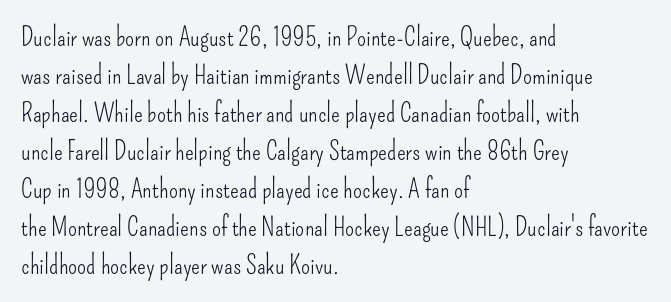
The image shows 26 px text type, upright; set left-aligned, normal line spacing (1.46x), normal letter spacing, not underlined.
